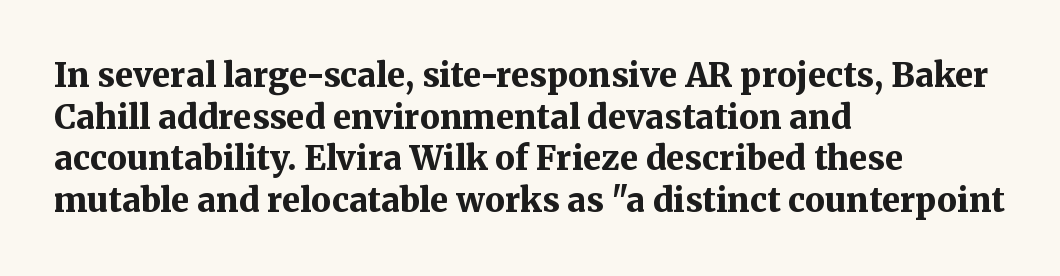
The image shows 33 px bold serif type, upright; set left-aligned, normal line spacing (1.26x), normal letter spacing, not underlined; medium stroke contrast and a medium x-height.
